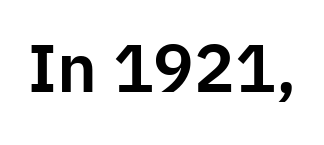
{"serif": "no", "italic": "no", "width": "normal", "stroke_contrast": "low", "x_height": "medium", "monospaced": "no", "underline": "no", "letter_spacing": "normal", "letter_spacing_em": 0.0, "glyph_px": 68}
